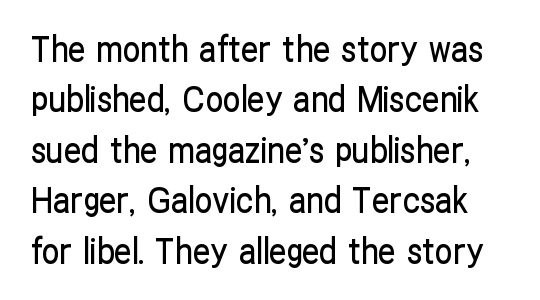
Any mark beneath the type? The region is blank. This is roman type, the default non-slanted kind. The letters carry no serifs — their stems end cleanly without finishing strokes. These lines sit exactly where default settings would place them. Proportional: the letters do not fall into vertical columns. No extra tracking has been applied to these lines.
